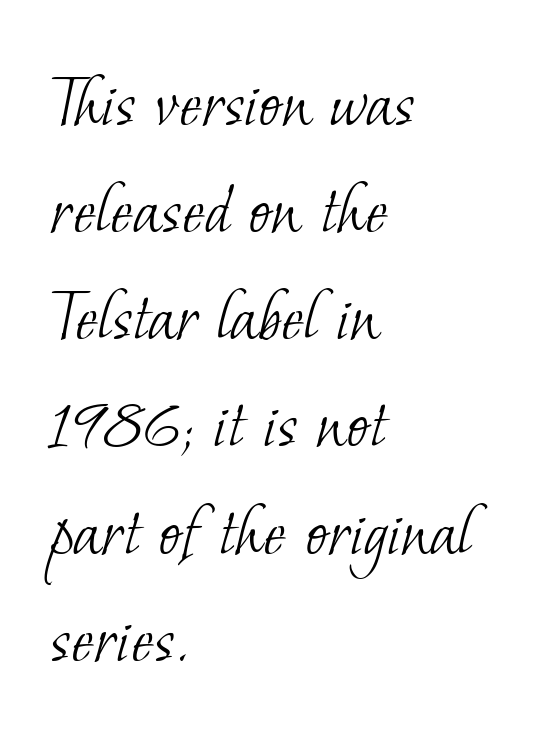
{"serif": "yes", "bold": "no", "weight": "light", "width": "normal", "stroke_contrast": "low", "x_height": "small", "monospaced": "no", "underline": "no", "align": "left", "line_spacing": "normal", "line_spacing_ratio": 1.41, "letter_spacing": "normal", "letter_spacing_em": 0.0, "glyph_px": 76}
